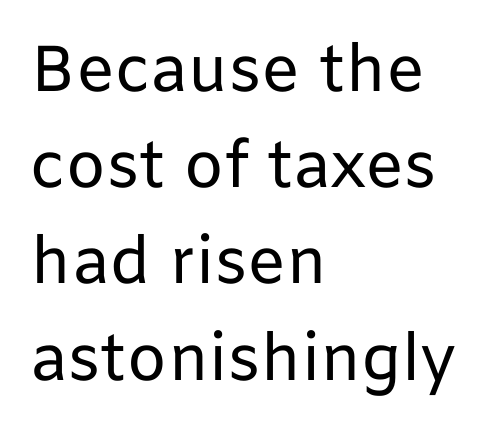
The image shows 65 px regular-weight sans-serif type, upright; set left-aligned, normal line spacing (1.48x), normal letter spacing, not underlined; low stroke contrast and a medium x-height.
